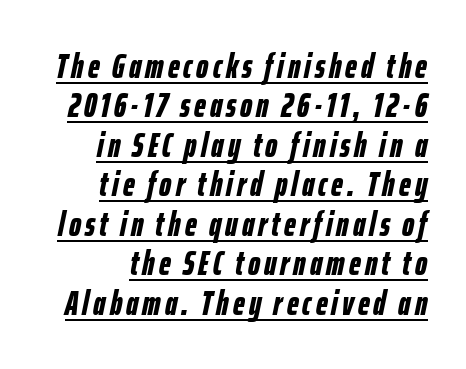
Think of a printed novel: that variable character pitch is what you see here. Looking at the ascenders, they clearly lean. Each line ends at the same right margin while the left side varies. Summary of weight: heavy, a full bold. The rendering uses the underline text-decoration.
